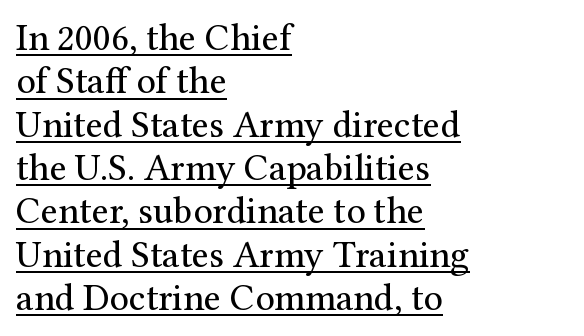
Q: Is the text bold? A: No.
Q: Is the text italic (slanted)? A: No, it is upright.
Q: Is the typeface a serif or a sans-serif typeface? A: Serif.
Q: Is the text underlined? A: Yes.
Q: How is the paragraph aligned? A: Left-aligned.
Q: Is the spacing between letters normal or unusually wide? A: Normal.
Q: Is the spacing between lines tight, normal or loose? A: Tight.
Q: Width (condensed, normal, or wide)? A: Normal.
Q: Stroke contrast? A: Medium.
Q: x-height? A: Medium.
Q: Monospaced? A: No.
